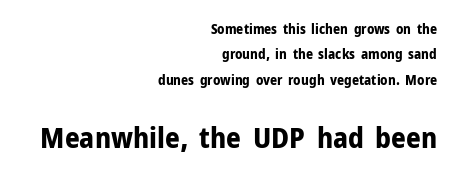
Q: Is the text bold? A: Yes.
Q: Is the text italic (slanted)? A: No, it is upright.
Q: Is the typeface a serif or a sans-serif typeface? A: Sans-serif.
Q: Is the text underlined? A: No.
Q: How is the paragraph aligned? A: Right-aligned.
Q: Is the spacing between letters normal or unusually wide? A: Normal.
Q: Which block of text is set in a larger size, the first (top) or the second (bottom)? A: The second (bottom) one.
Q: Width (condensed, normal, or wide)? A: Normal.
Q: Stroke contrast? A: Low.
Q: x-height? A: Medium.
Q: Monospaced? A: No.
